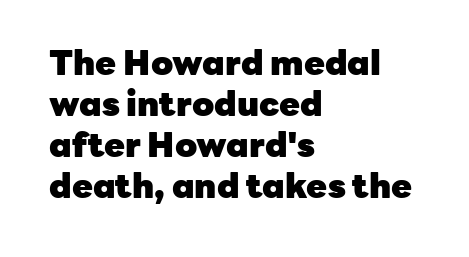
Q: Is the text bold? A: Yes.
Q: Is the text italic (slanted)? A: No, it is upright.
Q: Is the typeface a serif or a sans-serif typeface? A: Sans-serif.
Q: Is the text underlined? A: No.
Q: How is the paragraph aligned? A: Left-aligned.
Q: Is the spacing between letters normal or unusually wide? A: Normal.
Q: Width (condensed, normal, or wide)? A: Normal.
Q: Stroke contrast? A: Low.
Q: x-height? A: Medium.
Q: Monospaced? A: No.
